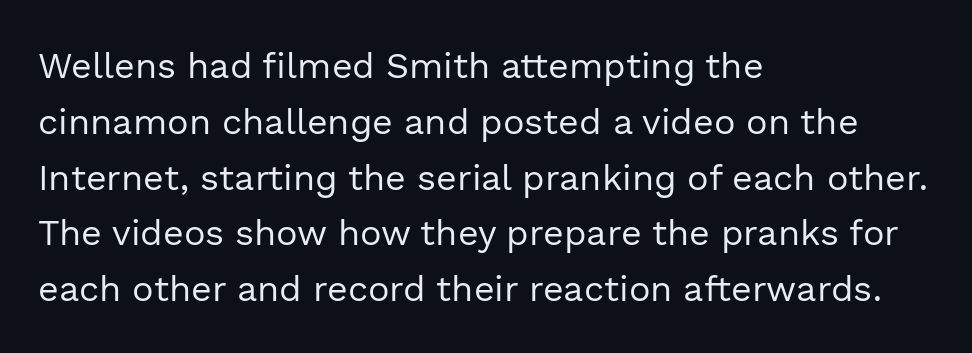
Q: Is the text bold? A: No.
Q: Is the text italic (slanted)? A: No, it is upright.
Q: Is the typeface a serif or a sans-serif typeface? A: Sans-serif.
Q: Is the text underlined? A: No.
Q: How is the paragraph aligned? A: Left-aligned.
Q: Is the spacing between letters normal or unusually wide? A: Normal.
Q: Is the spacing between lines tight, normal or loose? A: Normal.
Q: Width (condensed, normal, or wide)? A: Normal.
Q: x-height? A: Medium.
Q: Monospaced? A: No.
